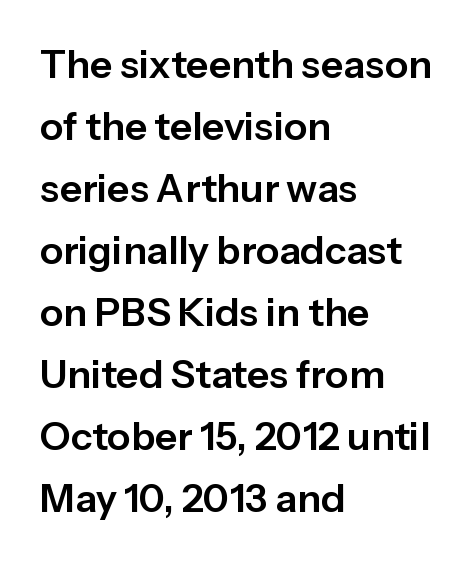
The image shows 39 px sans-serif type, upright; set left-aligned, normal line spacing (1.59x), normal letter spacing, not underlined; low stroke contrast and a medium x-height.
